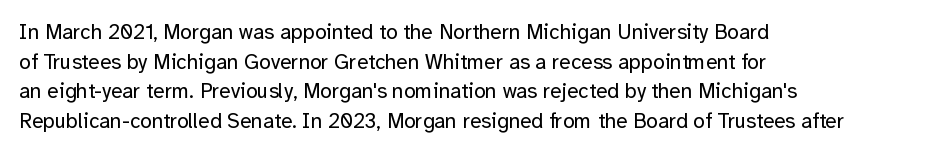
Quick note: underline off. Do the letters lean? They stand straight. The text block is weighted toward the left margin, trailing off unevenly rightward. This rendering leaves character spacing at its baseline value. Vertical spacing — default.
